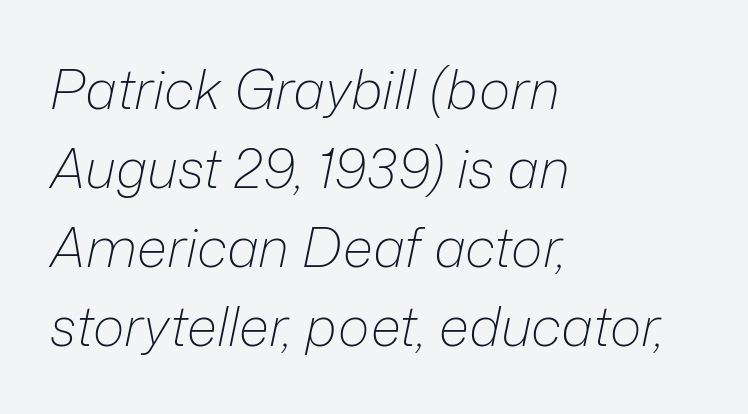
{"italic": "yes", "lean": "right", "slant_degrees": 12, "bold": "no", "weight": "light", "width": "normal", "stroke_contrast": "low", "x_height": "medium", "monospaced": "no", "underline": "no", "align": "left", "line_spacing": "normal", "line_spacing_ratio": 1.46, "letter_spacing": "normal", "letter_spacing_em": 0.0, "glyph_px": 54}
